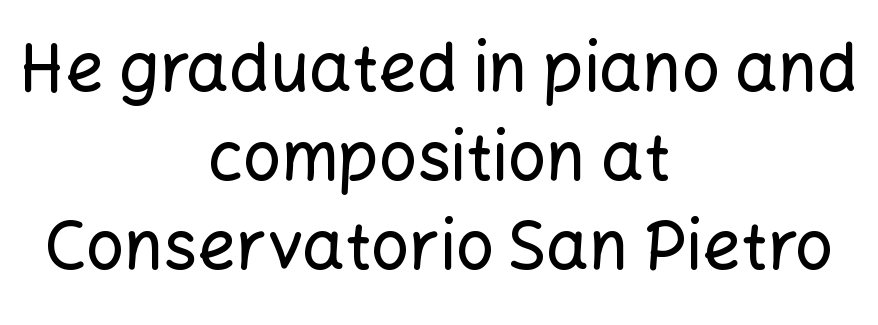
The block of text has a typical density, with ordinary space between rows. Casual observation: everything's sitting right in the middle. Italic? Not at all — the glyphs are vertical. A typesetter would call this zero additional tracking. Only glyphs here, with clear space below each row. The passage shown is typed in a proportional face where columns would drift.
